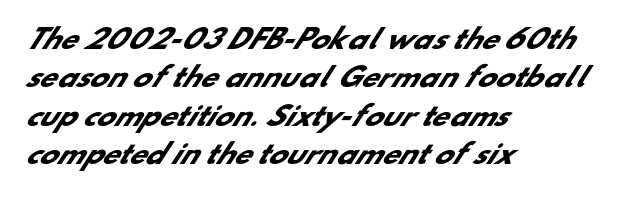
Q: Is the text bold? A: Yes.
Q: Is the text underlined? A: No.
Q: How is the paragraph aligned? A: Left-aligned.
Q: Is the spacing between letters normal or unusually wide? A: Normal.
Q: Is the spacing between lines tight, normal or loose? A: Normal.
